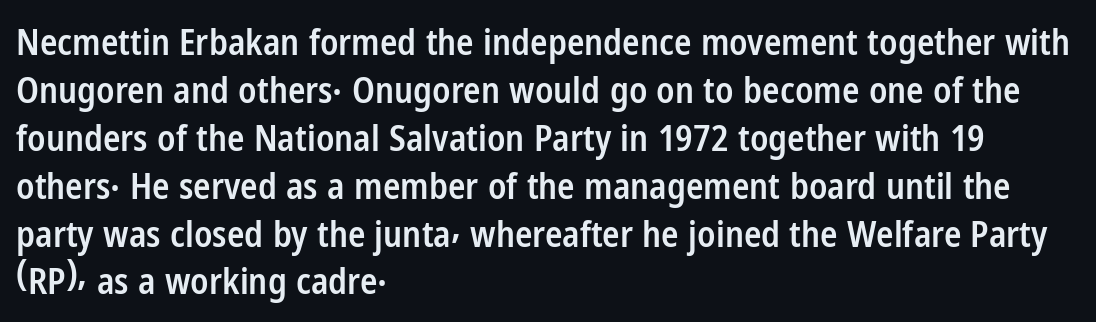
The image shows 36 px semibold, condensed sans-serif type, upright; set left-aligned, normal line spacing (1.33x), normal letter spacing, not underlined; low stroke contrast and a medium x-height.
